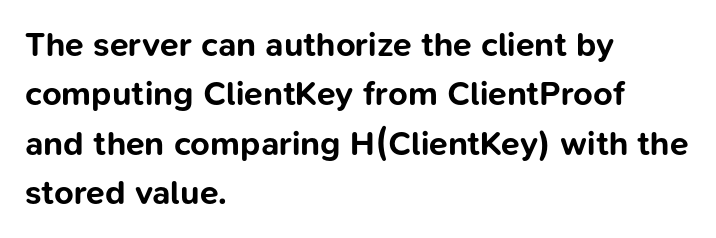
The image shows 34 px bold sans-serif type, upright; set left-aligned, normal line spacing (1.45x), normal letter spacing, not underlined; low stroke contrast and a medium x-height.
